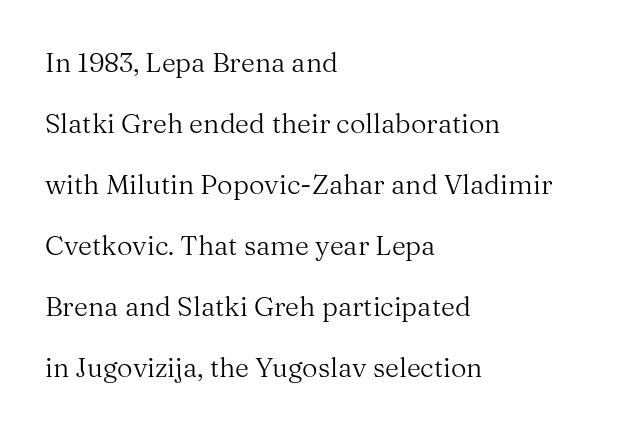
Q: Is the text bold? A: No.
Q: Is the text italic (slanted)? A: No, it is upright.
Q: Is the text underlined? A: No.
Q: How is the paragraph aligned? A: Left-aligned.
Q: Is the spacing between letters normal or unusually wide? A: Normal.
Q: Is the spacing between lines tight, normal or loose? A: Loose.
